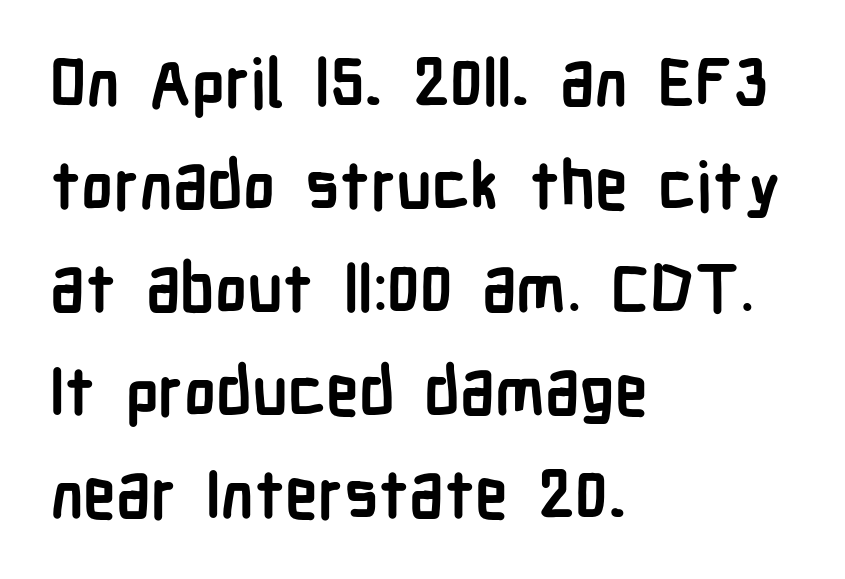
{"serif": "no", "italic": "no", "bold": "yes", "weight": "semibold", "width": "condensed", "stroke_contrast": "low", "x_height": "medium", "monospaced": "no", "underline": "no", "align": "left", "line_spacing": "normal", "line_spacing_ratio": 1.56, "letter_spacing": "normal", "letter_spacing_em": 0.0, "glyph_px": 66}
